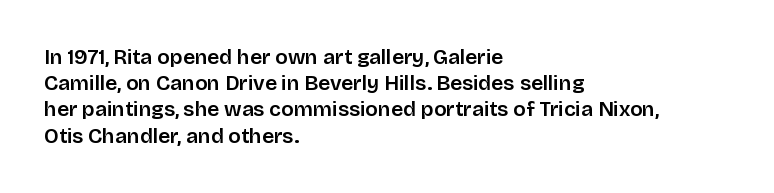
The image shows 21 px text type, upright; set left-aligned, normal line spacing (1.25x), normal letter spacing, not underlined.
